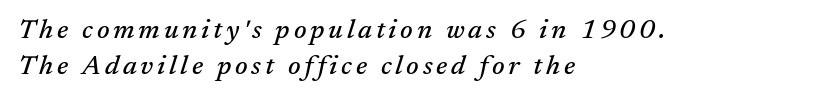
{"italic": "yes", "lean": "right", "slant_degrees": 17, "underline": "no", "align": "left", "line_spacing": "normal", "line_spacing_ratio": 1.33, "glyph_px": 27}
